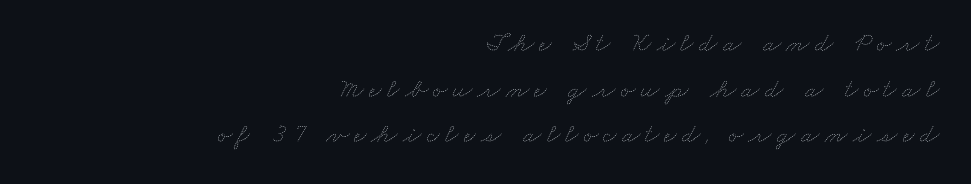
The designer left line spacing at the default. This rendering uses right alignment, leaving the left contour irregular. No chunkiness to these letters — they're not bold. Unmarked baselines from the first word to the last.
